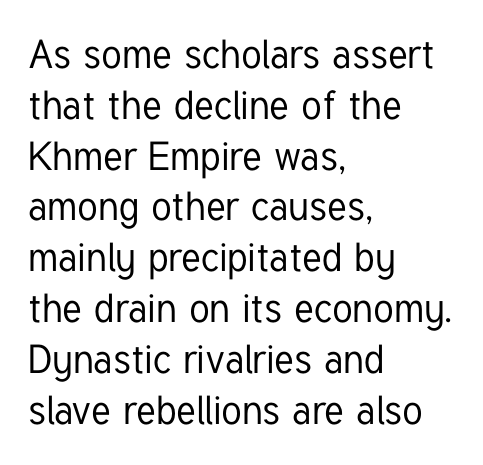
The image shows 40 px condensed sans-serif type, upright; set left-aligned, normal line spacing (1.27x), normal letter spacing, not underlined; low stroke contrast and a medium x-height.
